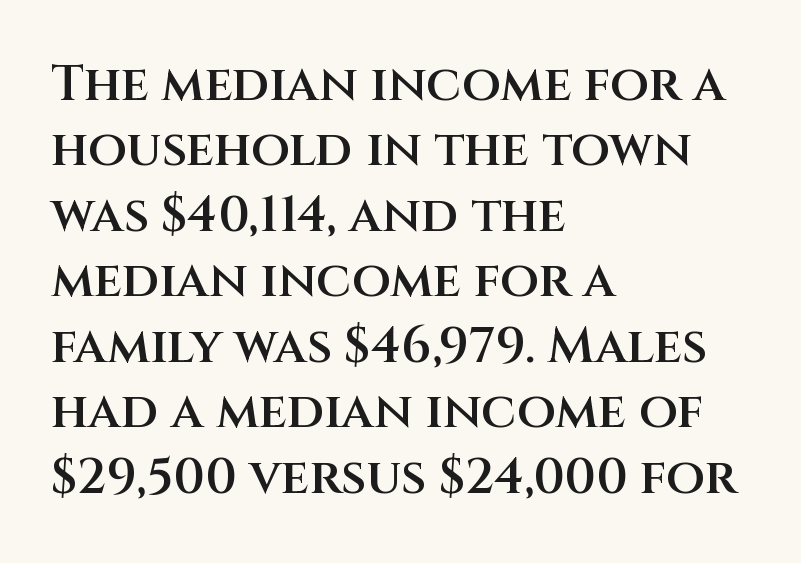
{"serif": "no", "italic": "no", "bold": "semi", "weight": "semibold", "width": "normal", "stroke_contrast": "medium", "x_height": "large", "monospaced": "no", "underline": "no", "align": "left", "line_spacing": "normal", "line_spacing_ratio": 1.31, "letter_spacing": "normal", "letter_spacing_em": 0.0, "glyph_px": 50}
